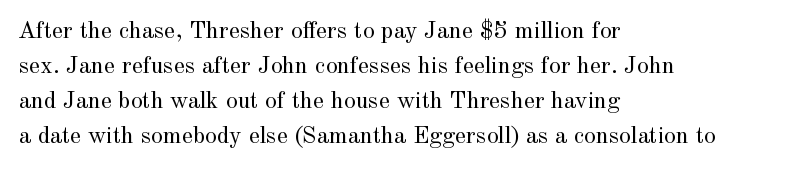
The image shows 24 px text type, upright; set left-aligned, normal line spacing (1.46x), normal letter spacing, not underlined.
